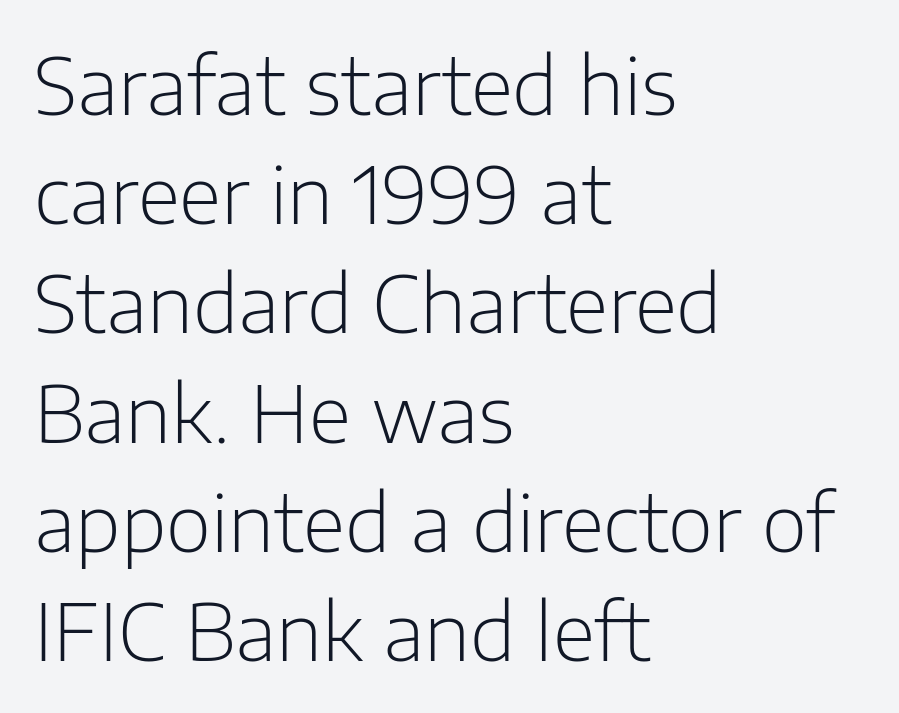
Q: Is the text bold? A: No.
Q: Is the text italic (slanted)? A: No, it is upright.
Q: Is the typeface a serif or a sans-serif typeface? A: Sans-serif.
Q: Is the text underlined? A: No.
Q: How is the paragraph aligned? A: Left-aligned.
Q: Is the spacing between letters normal or unusually wide? A: Normal.
Q: Is the spacing between lines tight, normal or loose? A: Normal.
Q: Width (condensed, normal, or wide)? A: Normal.
Q: Stroke contrast? A: Low.
Q: x-height? A: Medium.
Q: Monospaced? A: No.
